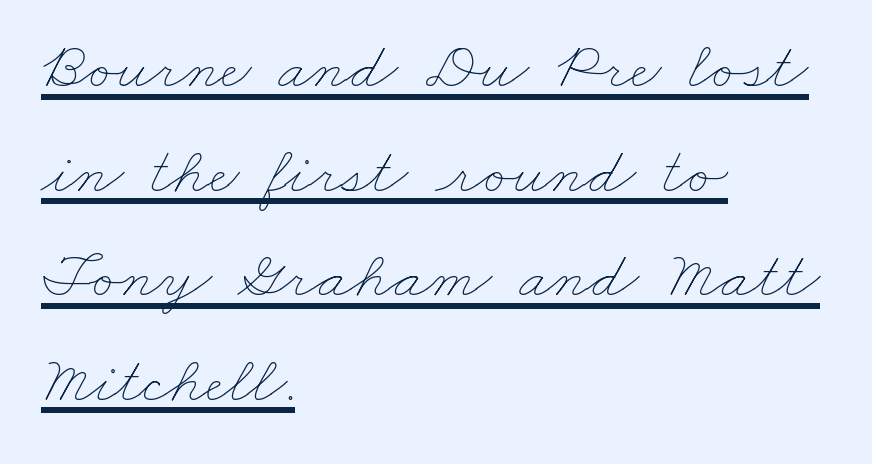
Q: Is the text bold? A: No.
Q: Is the text underlined? A: Yes.
Q: How is the paragraph aligned? A: Left-aligned.
Q: Is the spacing between letters normal or unusually wide? A: Normal.
Q: Is the spacing between lines tight, normal or loose? A: Normal.
Q: Width (condensed, normal, or wide)? A: Wide.
Q: Stroke contrast? A: Low.
Q: x-height? A: Small.
Q: Monospaced? A: No.
